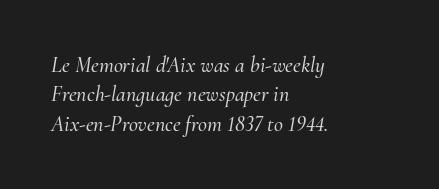
Is the block centered? No — it sits flush against the left margin. If you drew a line through each stem, it would be angled. Rule under the text: the space is simply empty. Leading matches the norm, producing a regular column. Is the letter spacing exaggerated? No — it looks like the ordinary default.
